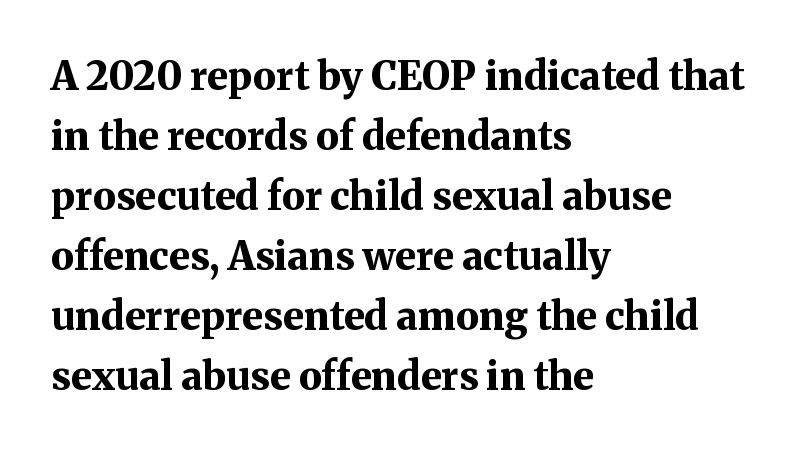
The image shows 39 px bold serif type, upright; set left-aligned, normal line spacing (1.54x), normal letter spacing, not underlined; medium stroke contrast and a medium x-height.
